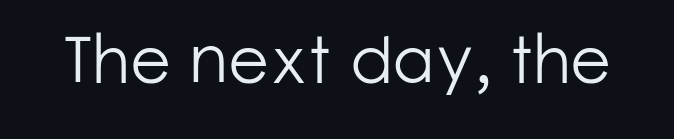
The image shows 67 px light sans-serif type, upright; set normal letter spacing, not underlined; low stroke contrast and a medium x-height.
